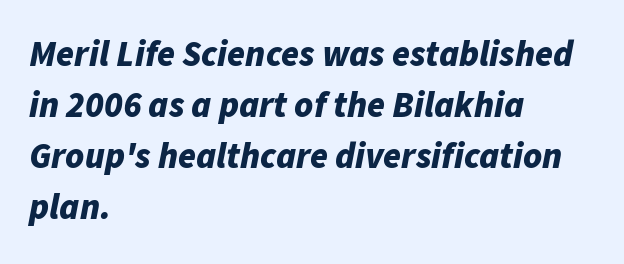
{"italic": "yes", "lean": "right", "slant_degrees": 11, "bold": "yes", "weight": "bold", "width": "normal", "stroke_contrast": "low", "x_height": "medium", "monospaced": "no", "underline": "no", "align": "left", "line_spacing": "normal", "line_spacing_ratio": 1.42, "letter_spacing": "normal", "letter_spacing_em": 0.0, "glyph_px": 36}
